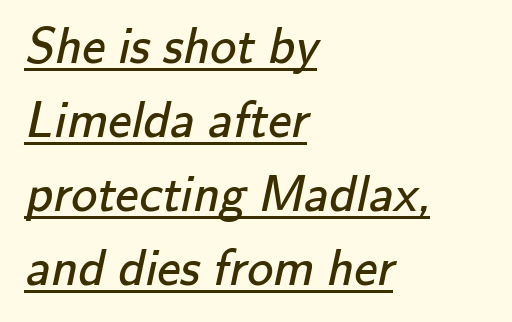
Decoration check: the copy is underlined. Does the leading feel generous? No, just average. Proportional: the letters do not fall into vertical columns. In CSS terms this would be text-align: left. Nobody touched the tracking dial on this one. Nope, no serifs anywhere on these letters.
